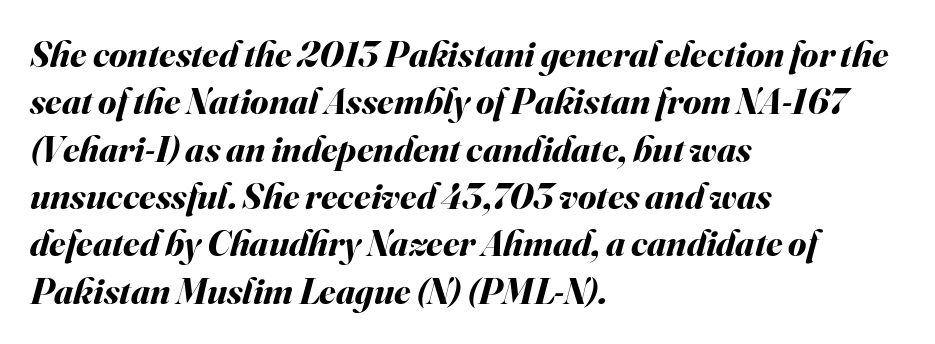
The image shows 37 px bold type, italic (leaning right); set left-aligned, normal line spacing (1.28x), normal letter spacing, not underlined; medium stroke contrast and a small x-height.
